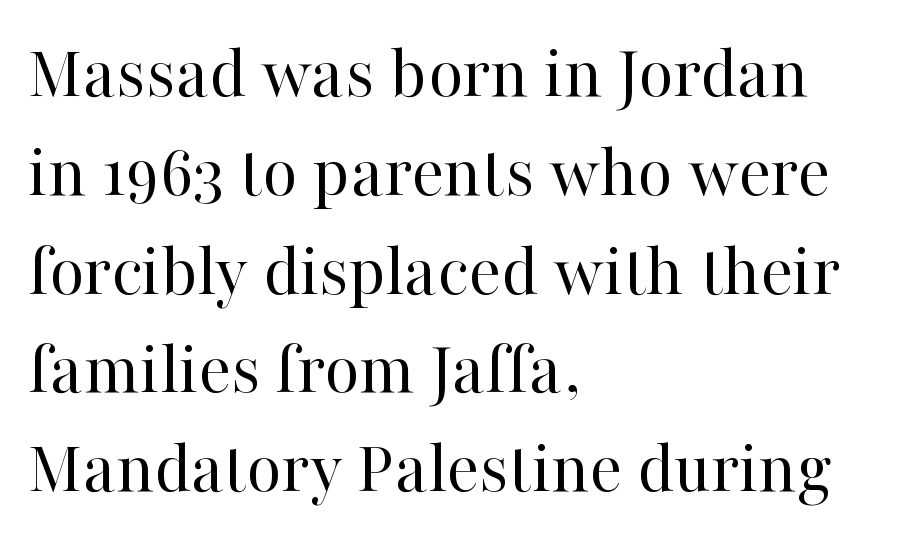
The image shows 76 px regular-weight serif type, upright; set left-aligned, normal line spacing (1.3x), normal letter spacing, not underlined; high stroke contrast and a medium x-height.
